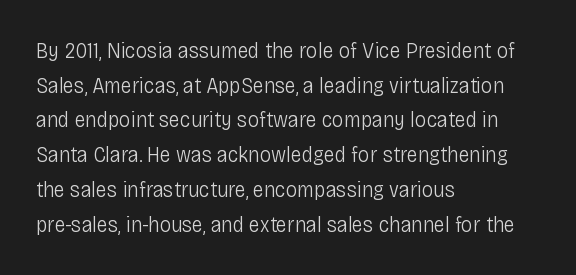
Q: Is the text bold? A: No.
Q: Is the text italic (slanted)? A: No, it is upright.
Q: Is the text underlined? A: No.
Q: How is the paragraph aligned? A: Left-aligned.
Q: Is the spacing between letters normal or unusually wide? A: Normal.
Q: Is the spacing between lines tight, normal or loose? A: Normal.
